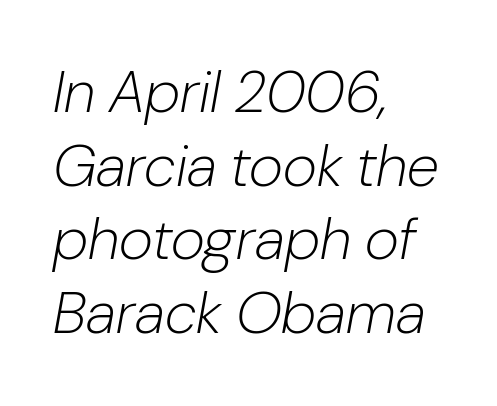
The image shows 59 px light type, italic (leaning right); set left-aligned, normal line spacing (1.25x), normal letter spacing, not underlined; low stroke contrast and a medium x-height.
